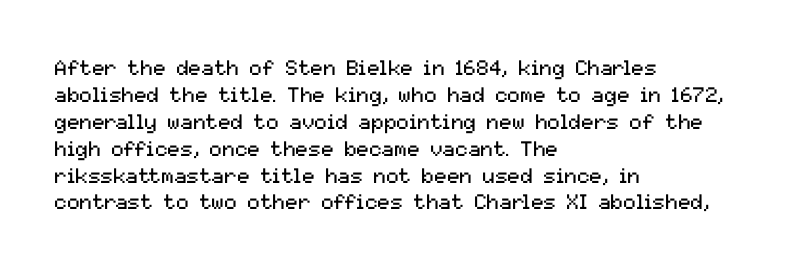
These lines keep a tight, regular rhythm from letter to letter. The rows are spaced the way most documents space them. Nothing heavy about these letters — not bold at all. A roman cut, with each character standing at attention. Check under the words: just untouched page. All the whitespace from short lines collects on the right.
